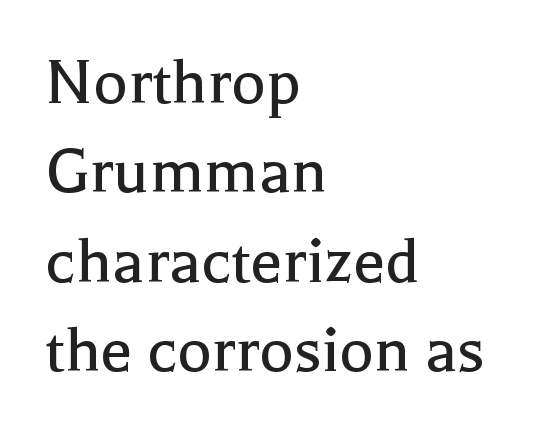
The image shows 72 px regular-weight serif type, upright; set left-aligned, line spacing 1.24x, normal letter spacing, not underlined; a medium x-height.
